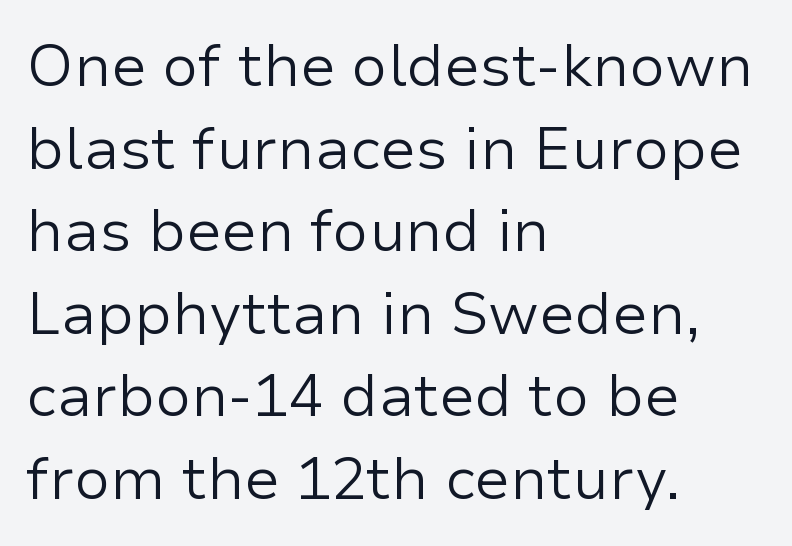
{"serif": "no", "italic": "no", "bold": "no", "weight": "regular", "width": "normal", "stroke_contrast": "low", "x_height": "medium", "monospaced": "no", "underline": "no", "align": "left", "line_spacing": "normal", "line_spacing_ratio": 1.4, "letter_spacing": "normal", "letter_spacing_em": 0.0, "glyph_px": 59}
